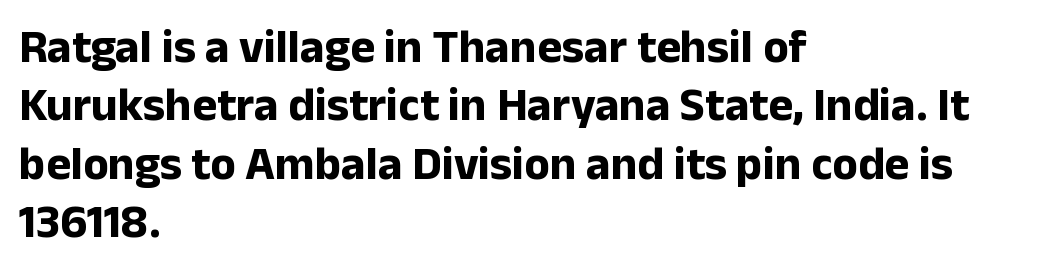
A student would call this left alignment; a typographer would say flush left, rag right. Looks like regular typesetting: each glyph gets only the width it needs. Letters rest on an invisible, unmarked baseline. The face used here has the dense, thick strokes of a bold. What stands out about the letter spacing? Nothing — it is the standard amount.
